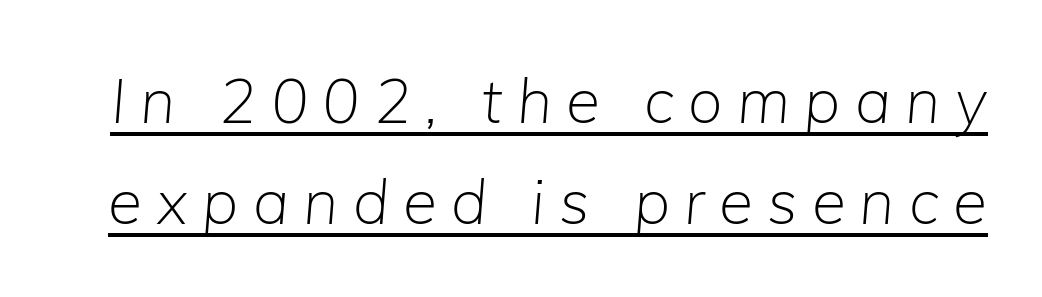
Yep, that's italic — everything's leaning. Decoration check: the copy is underlined. Honestly, the row spacing looks completely unremarkable. What stands out about the letter spacing? Its width — letters are far apart. Proportional: the letters do not fall into vertical columns. Stroke mass is kept to a normal reading level or below.
